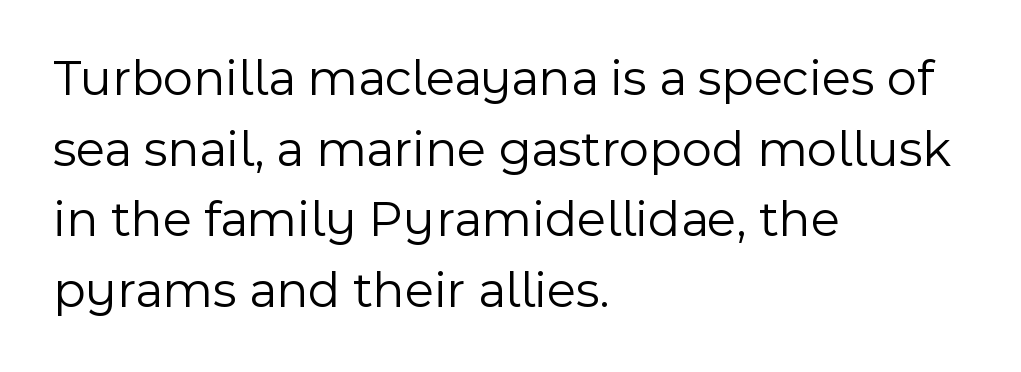
Q: Is the text bold? A: No.
Q: Is the text italic (slanted)? A: No, it is upright.
Q: Is the typeface a serif or a sans-serif typeface? A: Sans-serif.
Q: Is the text underlined? A: No.
Q: How is the paragraph aligned? A: Left-aligned.
Q: Is the spacing between letters normal or unusually wide? A: Normal.
Q: Is the spacing between lines tight, normal or loose? A: Normal.
Q: Width (condensed, normal, or wide)? A: Normal.
Q: x-height? A: Medium.
Q: Monospaced? A: No.
